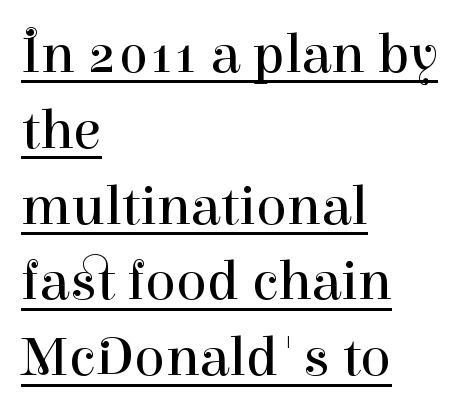
Q: Is the text bold? A: No.
Q: Is the text italic (slanted)? A: No, it is upright.
Q: Is the typeface a serif or a sans-serif typeface? A: Serif.
Q: Is the text underlined? A: Yes.
Q: How is the paragraph aligned? A: Left-aligned.
Q: Is the spacing between letters normal or unusually wide? A: Normal.
Q: Is the spacing between lines tight, normal or loose? A: Normal.
Q: Width (condensed, normal, or wide)? A: Normal.
Q: Stroke contrast? A: High.
Q: x-height? A: Medium.
Q: Monospaced? A: No.
